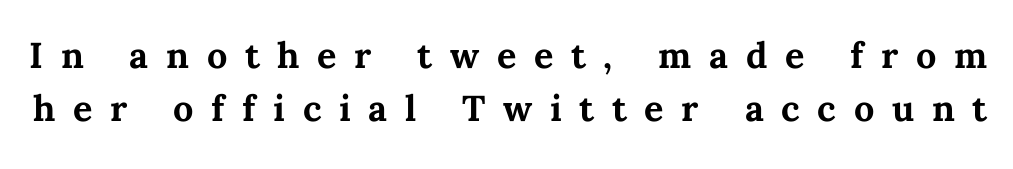
{"italic": "no", "bold": "yes", "weight": "bold", "width": "normal", "stroke_contrast": "medium", "x_height": "medium", "monospaced": "no", "underline": "no", "line_spacing": "normal", "line_spacing_ratio": 1.47, "letter_spacing": "wide", "letter_spacing_em": 0.49, "glyph_px": 36}
